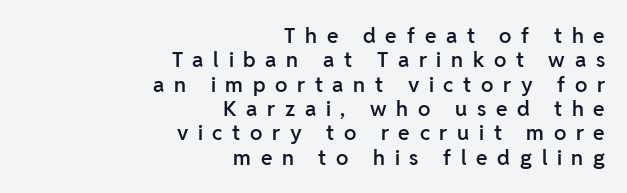
{"italic": "no", "bold": "semi", "underline": "no", "align": "right", "line_spacing_ratio": 1.16, "letter_spacing": "wide", "letter_spacing_em": 0.46, "glyph_px": 21}
